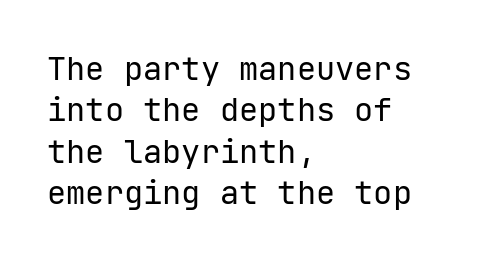
{"serif": "no", "italic": "no", "bold": "no", "weight": "regular", "width": "normal", "stroke_contrast": "low", "x_height": "medium", "underline": "no", "align": "left", "line_spacing": "normal", "line_spacing_ratio": 1.29, "letter_spacing": "normal", "letter_spacing_em": 0.0, "glyph_px": 32}
